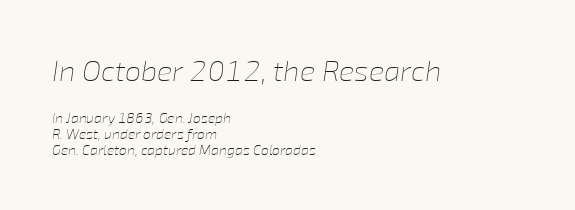
The image shows 29 px thin type, italic (leaning right); set left-aligned, tight line spacing (1.15x), normal letter spacing, not underlined; the first (top) block is 2.07x larger; low stroke contrast and a medium x-height.
